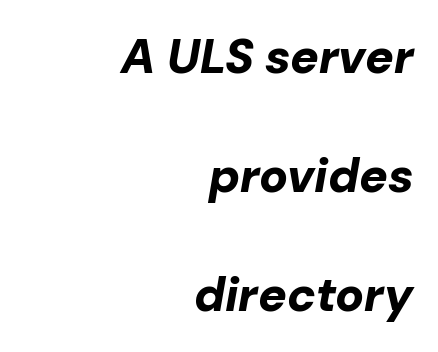
The image shows 48 px bold type, italic (leaning right); set right-aligned, loose line spacing (2.48x), normal letter spacing, not underlined; low stroke contrast and a medium x-height.
